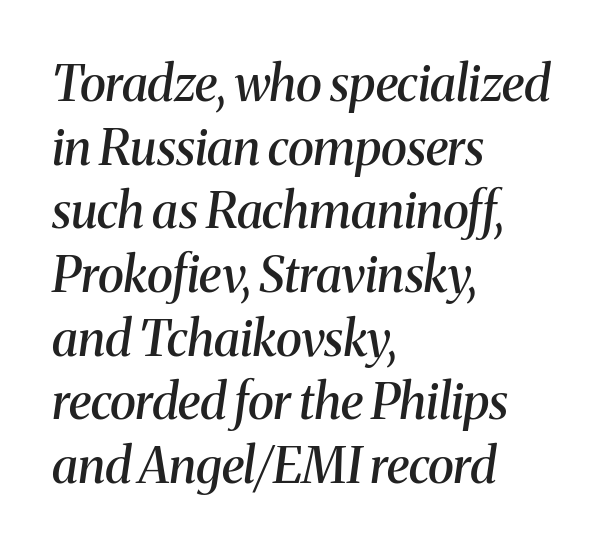
Horizontally, the lines are justified to the leading edge only. Note the varied advance widths — an 'i' is clearly narrower than an 'm'. Plain, unruled lines of type. The passage shown stacks its lines at a standard gap. Look at the bottom of the vertical strokes: they flare into serifs here.
